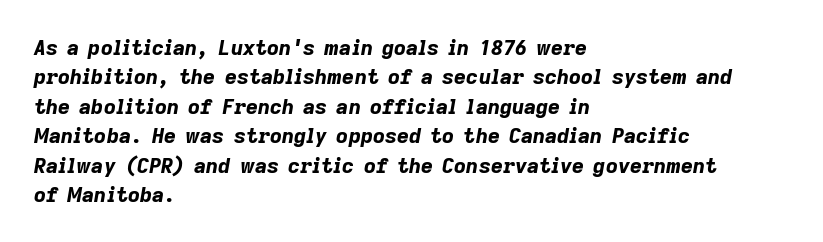
{"italic": "yes", "lean": "right", "slant_degrees": 9, "bold": "yes", "underline": "no", "align": "left", "line_spacing": "normal", "line_spacing_ratio": 1.4, "letter_spacing": "normal", "letter_spacing_em": 0.0, "glyph_px": 21}
